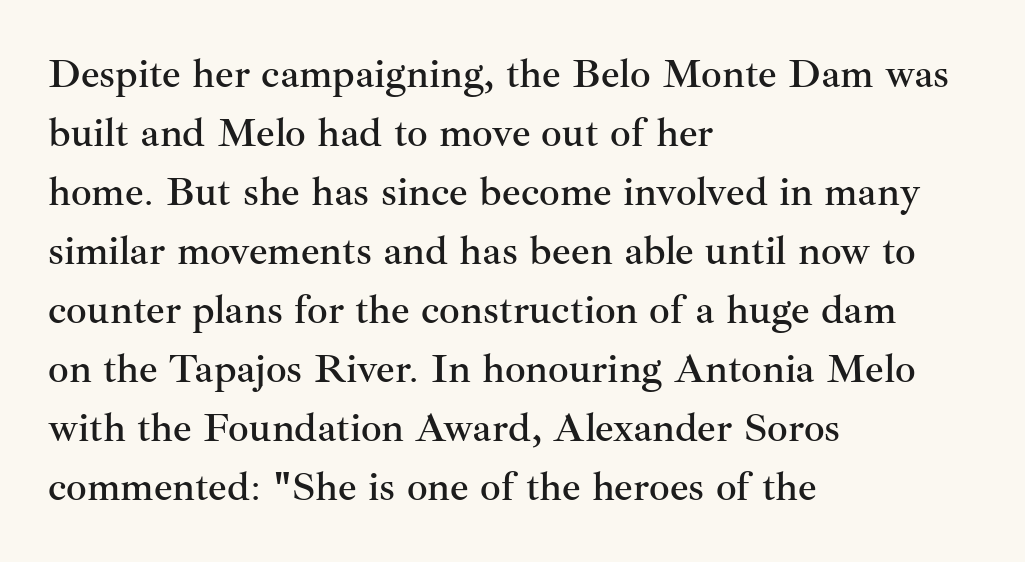
Q: Is the text italic (slanted)? A: No, it is upright.
Q: Is the typeface a serif or a sans-serif typeface? A: Serif.
Q: Is the text underlined? A: No.
Q: How is the paragraph aligned? A: Left-aligned.
Q: Is the spacing between letters normal or unusually wide? A: Normal.
Q: Is the spacing between lines tight, normal or loose? A: Normal.
Q: Width (condensed, normal, or wide)? A: Normal.
Q: Stroke contrast? A: Medium.
Q: x-height? A: Small.
Q: Monospaced? A: No.
